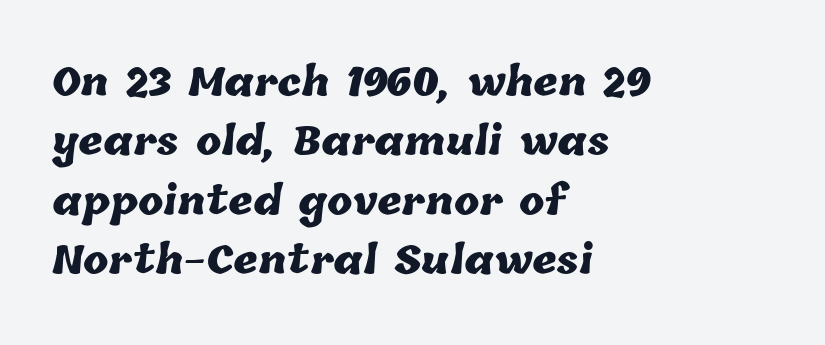
The image shows 38 px heavy type; set left-aligned, normal line spacing (1.56x), normal letter spacing, not underlined; low stroke contrast and a medium x-height.
